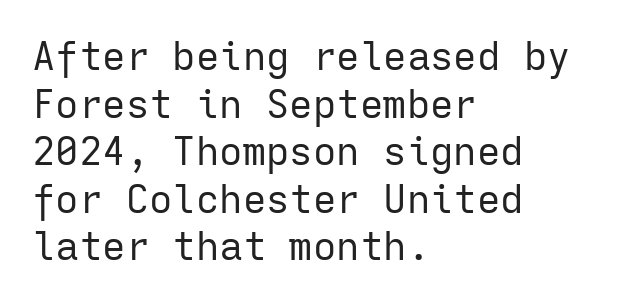
The image shows 39 px regular-weight sans-serif type, upright, monospaced; set left-aligned, line spacing 1.22x, normal letter spacing, not underlined; low stroke contrast and a medium x-height.
